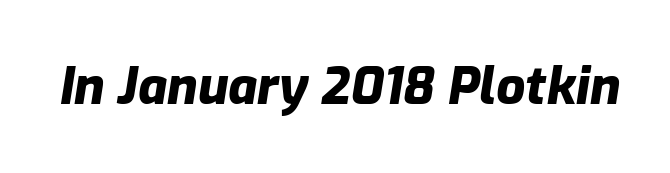
{"italic": "yes", "lean": "right", "slant_degrees": 9, "bold": "yes", "weight": "heavy", "width": "normal", "stroke_contrast": "low", "x_height": "medium", "monospaced": "no", "underline": "no", "letter_spacing": "normal", "letter_spacing_em": 0.0, "glyph_px": 51}
